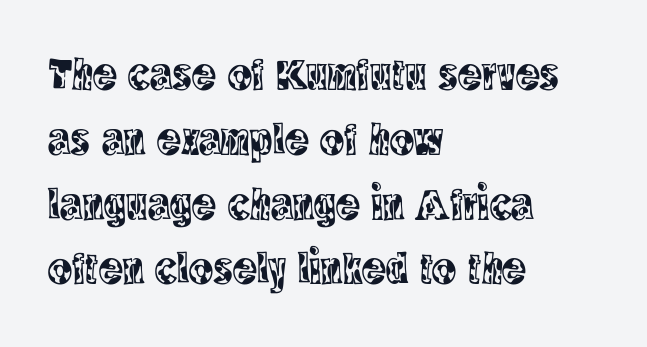
Is this a sans? No — the strokes have serifs. Words appear dense and cohesive because spacing is normal. How would I describe the line gaps? Plain and ordinary. If you drew a line through each stem, it would be perfectly vertical. Has an underline been added? It has not.
